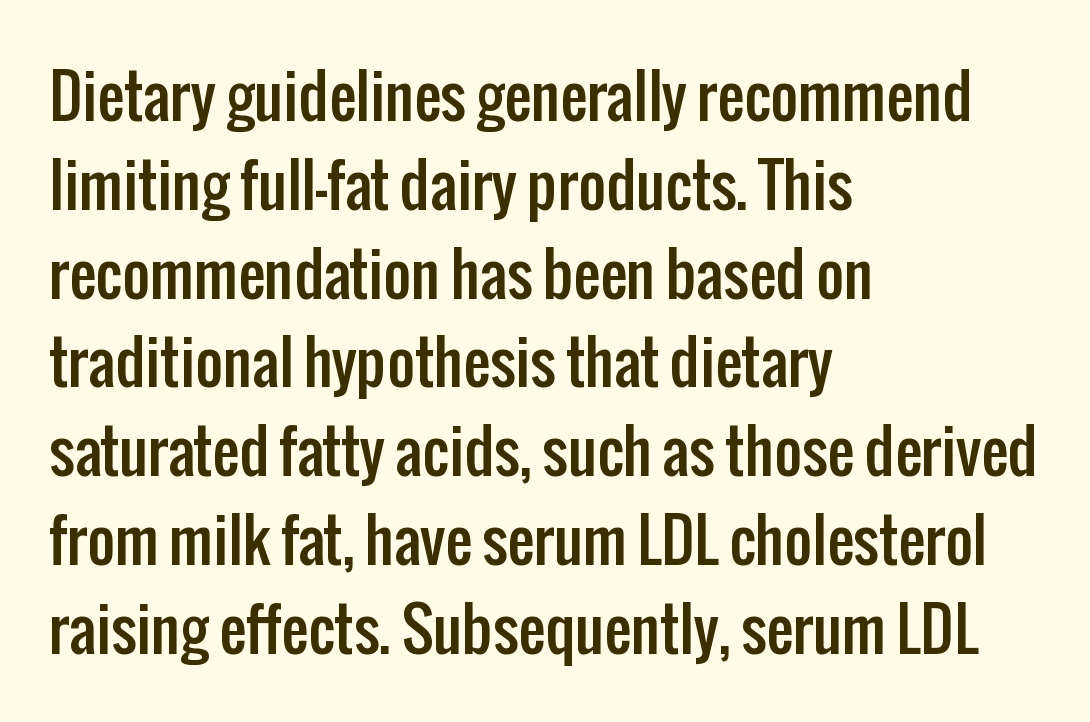
{"serif": "no", "italic": "no", "width": "condensed", "stroke_contrast": "low", "x_height": "medium", "monospaced": "no", "underline": "no", "align": "left", "line_spacing": "normal", "line_spacing_ratio": 1.48, "letter_spacing": "normal", "letter_spacing_em": 0.0, "glyph_px": 60}
